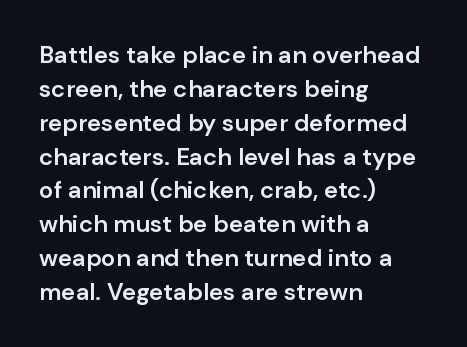
{"italic": "no", "bold": "semi", "underline": "no", "align": "left", "line_spacing": "normal", "line_spacing_ratio": 1.41, "letter_spacing": "normal", "letter_spacing_em": 0.0, "glyph_px": 24}
